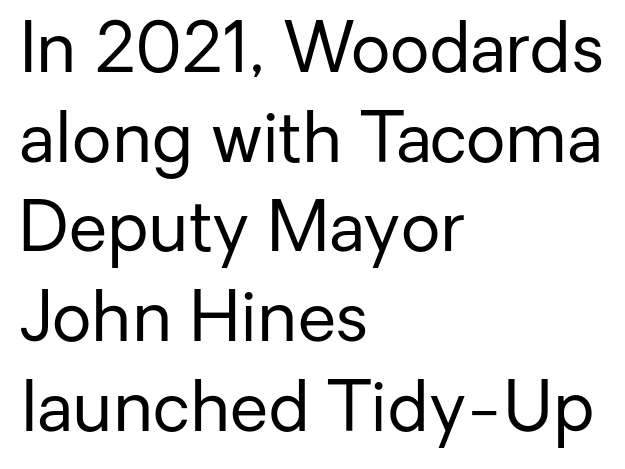
The weight tops out at a normal text grade. Spacing between characters is what you'd get straight out of the box. Each letter's strokes conclude bluntly, with no projecting serifs. The rendering uses a moderate line-height, typical for paragraphs. The lines in this sample share a left origin and differ only in where they stop. Looks like regular typesetting: each glyph gets only the width it needs.
